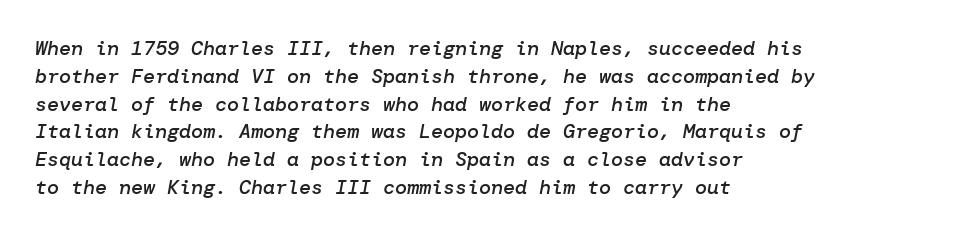
Spacing between characters is what you'd get straight out of the box. Has an underline been added? It has not. Caption: multi-line text, flush left, ragged right. Posture: slanted. Semibold letterforms, between regular and bold.
